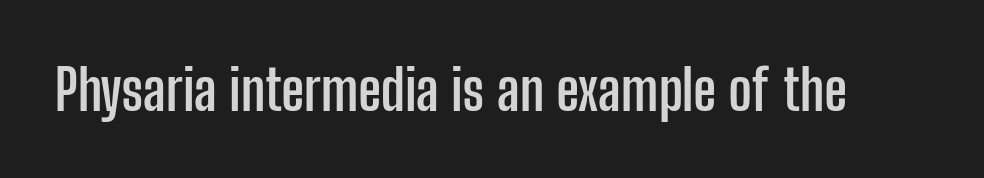
The image shows 56 px semibold, condensed sans-serif type, upright; set normal letter spacing, not underlined; low stroke contrast and a medium x-height.
